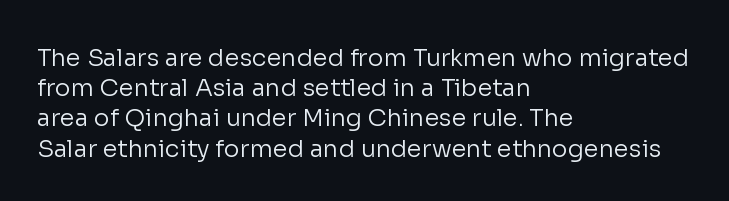
{"italic": "no", "bold": "no", "underline": "no", "align": "left", "line_spacing": "normal", "line_spacing_ratio": 1.26, "letter_spacing": "normal", "letter_spacing_em": 0.0, "glyph_px": 24}
